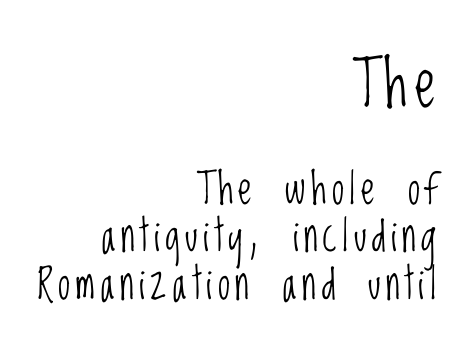
The designer gave the opening block more size than the closing block. This sample has the flowing, uneven cadence of proportional lettering. Cramped leading. Layout note: lines flush right. Each stroke keeps to a modest, everyday thickness or less. The lettering holds an erect, upright posture throughout.
